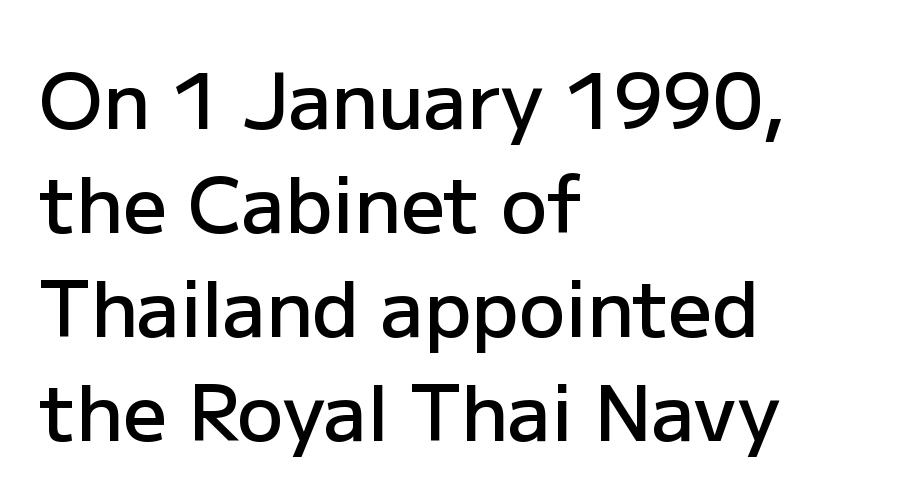
This sample uses plain, unmodified letter spacing. These words are printed semibold, heavier than regular yet not bold. Clear beneath every line of the passage. All the whitespace from short lines collects on the right.
